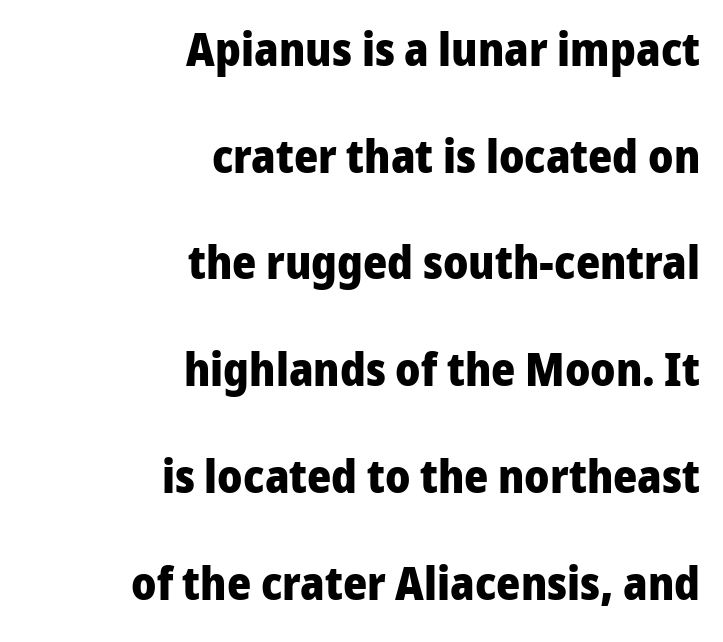
The image shows 46 px heavy sans-serif type, upright; set right-aligned, loose line spacing (2.32x), normal letter spacing, not underlined; low stroke contrast and a medium x-height.
